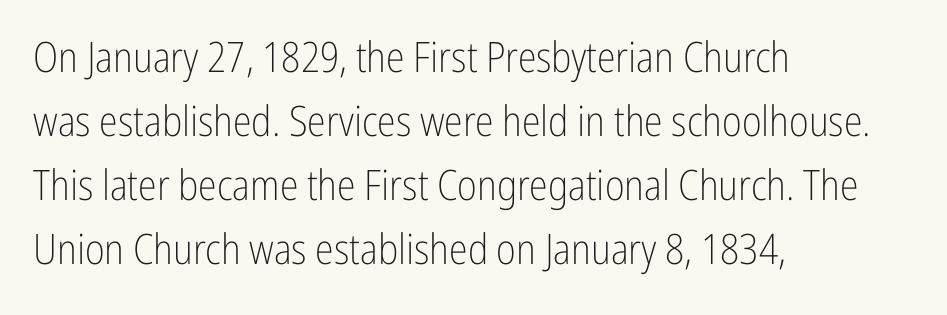
The block of text has a typical density, with ordinary space between rows. Think of a printed novel: that variable character pitch is what you see here. The strip under each line holds only bare page. Is the letter spacing exaggerated? No — it looks like the ordinary default.
